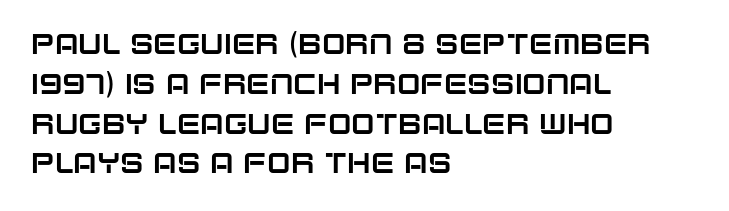
Q: Is the text italic (slanted)? A: No, it is upright.
Q: Is the typeface a serif or a sans-serif typeface? A: Sans-serif.
Q: Is the text underlined? A: No.
Q: How is the paragraph aligned? A: Left-aligned.
Q: Is the spacing between letters normal or unusually wide? A: Normal.
Q: Is the spacing between lines tight, normal or loose? A: Normal.
Q: Width (condensed, normal, or wide)? A: Normal.
Q: Stroke contrast? A: Low.
Q: x-height? A: Large.
Q: Monospaced? A: No.
